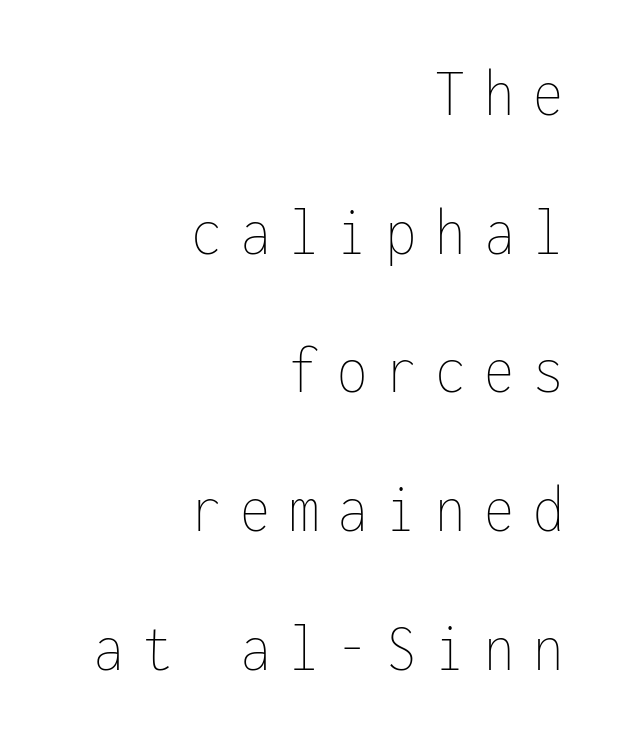
Q: Is the text bold? A: No.
Q: Is the text italic (slanted)? A: No, it is upright.
Q: Is the text underlined? A: No.
Q: How is the paragraph aligned? A: Right-aligned.
Q: Is the spacing between letters normal or unusually wide? A: Unusually wide.
Q: Is the spacing between lines tight, normal or loose? A: Loose.
Q: Width (condensed, normal, or wide)? A: Condensed.
Q: Stroke contrast? A: Low.
Q: x-height? A: Medium.
Q: Monospaced? A: Yes.
